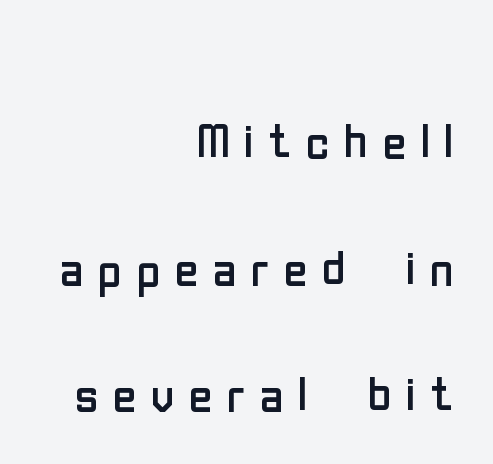
{"serif": "no", "italic": "no", "bold": "no", "weight": "regular", "width": "condensed", "stroke_contrast": "low", "x_height": "medium", "monospaced": "no", "underline": "no", "align": "right", "line_spacing": "loose", "line_spacing_ratio": 1.95, "letter_spacing": "wide", "letter_spacing_em": 0.22, "glyph_px": 65}
